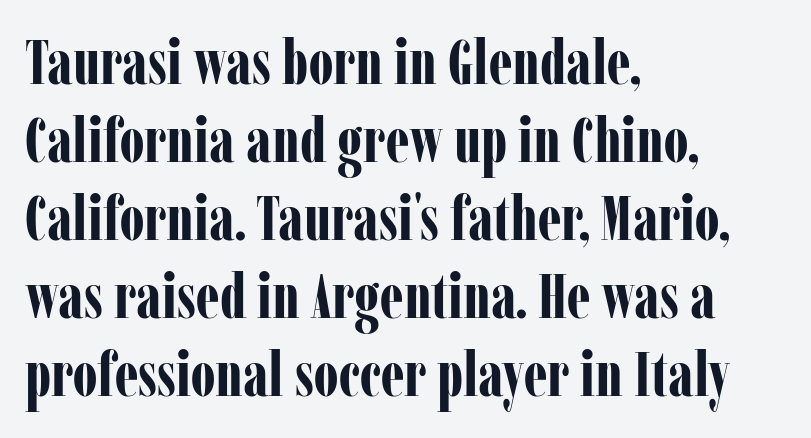
Q: Is the text bold? A: Yes.
Q: Is the text italic (slanted)? A: No, it is upright.
Q: Is the typeface a serif or a sans-serif typeface? A: Serif.
Q: Is the text underlined? A: No.
Q: How is the paragraph aligned? A: Left-aligned.
Q: Is the spacing between letters normal or unusually wide? A: Normal.
Q: Is the spacing between lines tight, normal or loose? A: Normal.
Q: Width (condensed, normal, or wide)? A: Condensed.
Q: Stroke contrast? A: Low.
Q: x-height? A: Medium.
Q: Monospaced? A: No.
